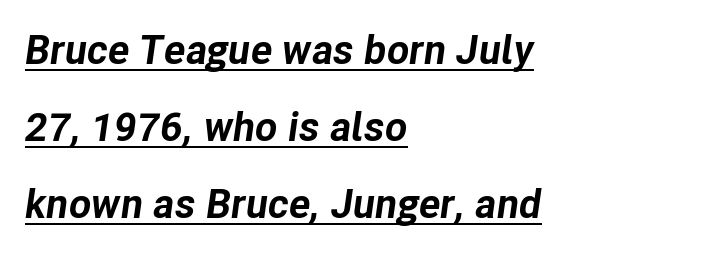
Think of a printed novel: that variable character pitch is what you see here. Emphasis is given by a line drawn under the lettering. The face used here has the dense, thick strokes of a bold. This is oblique type, the kind used for emphasis or titles. One-word summary of the alignment: left.
